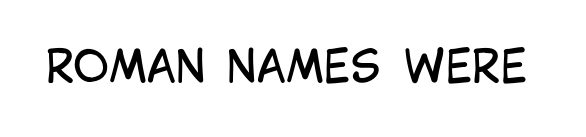
This sample has the flowing, uneven cadence of proportional lettering. This is sans-serif lettering, the kind often seen on screens and signage. The string is rendered with underlining switched off. No extra ink here — the face is not bold. The type sits square on the baseline with zero lean. The letterforms sit shoulder to shoulder at normal distance.
